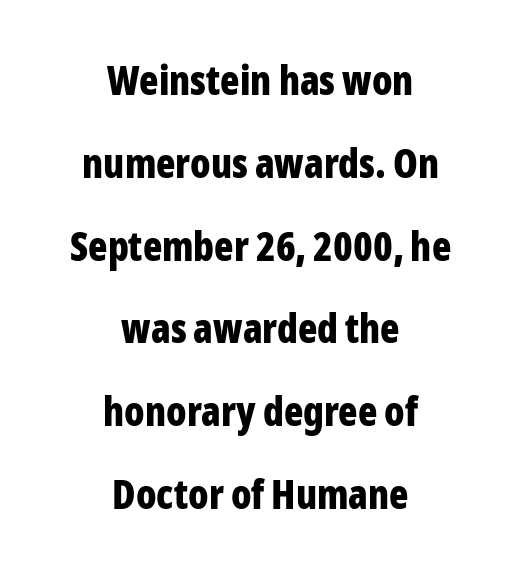
{"serif": "no", "italic": "no", "bold": "yes", "weight": "bold", "width": "condensed", "stroke_contrast": "low", "x_height": "medium", "monospaced": "no", "underline": "no", "align": "center", "line_spacing": "loose", "line_spacing_ratio": 2.07, "letter_spacing": "normal", "letter_spacing_em": 0.0, "glyph_px": 40}
